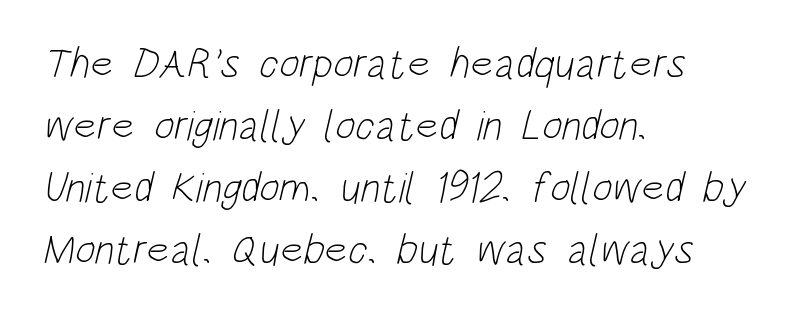
Q: Is the text bold? A: No.
Q: Is the typeface a serif or a sans-serif typeface? A: Sans-serif.
Q: Is the text underlined? A: No.
Q: How is the paragraph aligned? A: Left-aligned.
Q: Is the spacing between letters normal or unusually wide? A: Normal.
Q: Is the spacing between lines tight, normal or loose? A: Normal.
Q: Width (condensed, normal, or wide)? A: Condensed.
Q: Stroke contrast? A: Low.
Q: x-height? A: Large.
Q: Monospaced? A: No.
